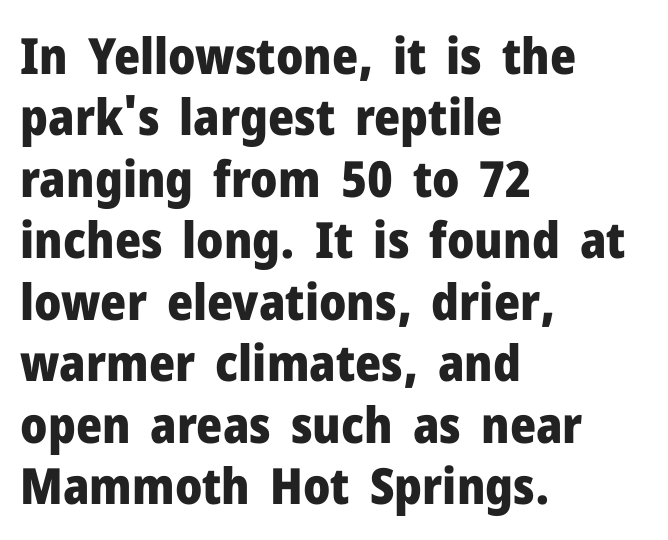
You can tell from the bare stems that sans-serif type was used. The passage is arranged the way most books set body copy — flush left. Proportional: the letters do not fall into vertical columns. A typesetter would mark this as roman, not italic. Here the glyphs are tracked normally, forming tight word shapes. This rendering features lettering with no underline.
